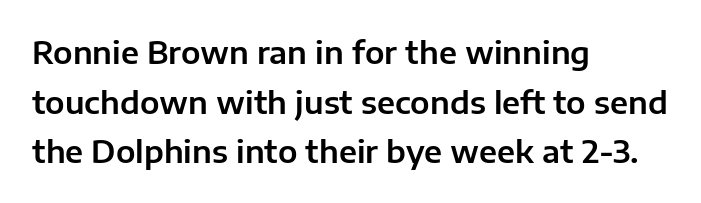
Evenly set lines give the paragraph a standard silhouette. The passage shown has conventional tracking throughout. This is sans-serif lettering, the kind often seen on screens and signage. Letters rest on an invisible, unmarked baseline. Note the varied advance widths — an 'i' is clearly narrower than an 'm'. Is there any slant? The stems are plumb.
